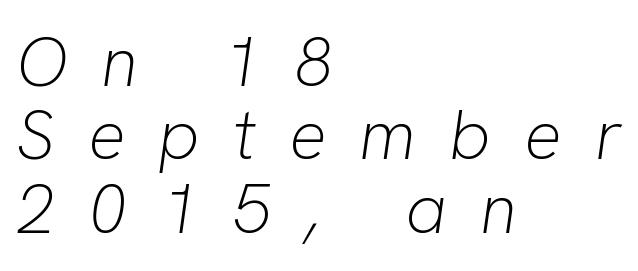
The rendering uses natural spacing where letterforms have individual widths. Compared with ordinary roman type, these characters are visibly tilted. The typeface has the unassuming heft of standard copy or less. What's the leading like? Squeezed, with rows nearly overlapping. Letter spacing: wide. The specimen omits any rule beneath the text block's lines.
